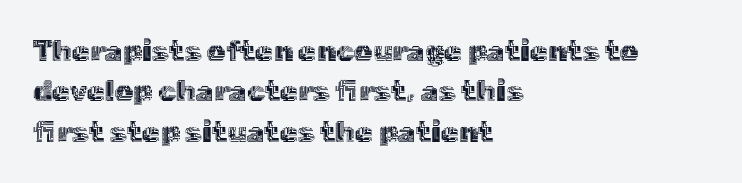
Q: Is the text italic (slanted)? A: No, it is upright.
Q: Is the text underlined? A: No.
Q: How is the paragraph aligned? A: Left-aligned.
Q: Is the spacing between letters normal or unusually wide? A: Normal.
Q: Is the spacing between lines tight, normal or loose? A: Normal.
Q: Width (condensed, normal, or wide)? A: Normal.
Q: x-height? A: Medium.
Q: Monospaced? A: No.
